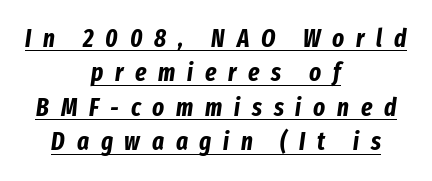
{"italic": "yes", "lean": "right", "slant_degrees": 8, "bold": "yes", "underline": "yes", "align": "center", "line_spacing": "normal", "line_spacing_ratio": 1.38, "letter_spacing": "wide", "letter_spacing_em": 0.47, "glyph_px": 25}
